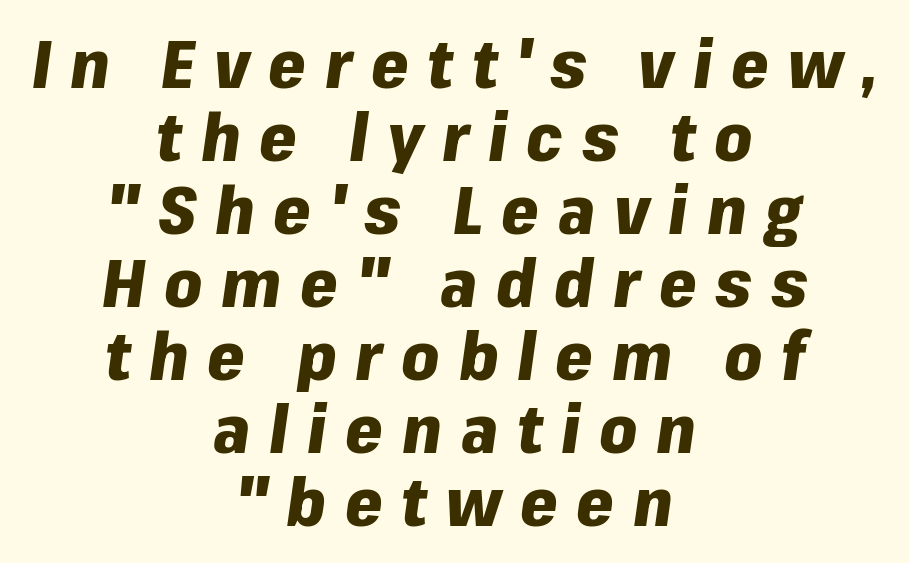
{"italic": "yes", "lean": "right", "slant_degrees": 8, "bold": "yes", "weight": "heavy", "width": "normal", "stroke_contrast": "low", "x_height": "medium", "monospaced": "no", "underline": "no", "align": "center", "line_spacing": "tight", "line_spacing_ratio": 1.09, "letter_spacing": "wide", "letter_spacing_em": 0.28, "glyph_px": 67}
